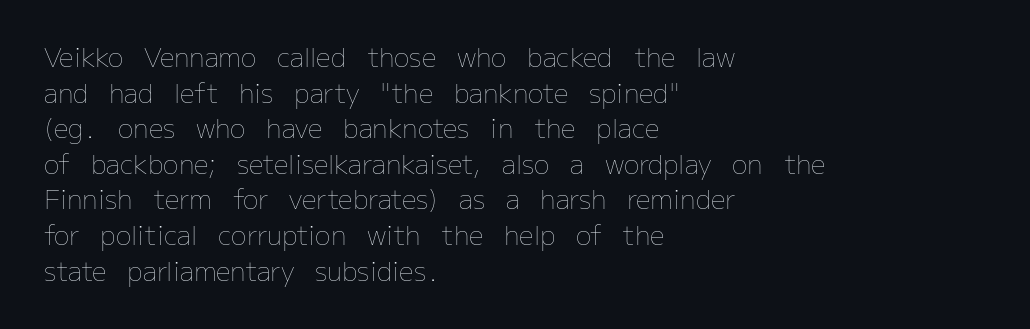
{"italic": "no", "bold": "no", "underline": "no", "align": "left", "line_spacing": "normal", "line_spacing_ratio": 1.37, "letter_spacing": "normal", "letter_spacing_em": 0.0, "glyph_px": 26}
